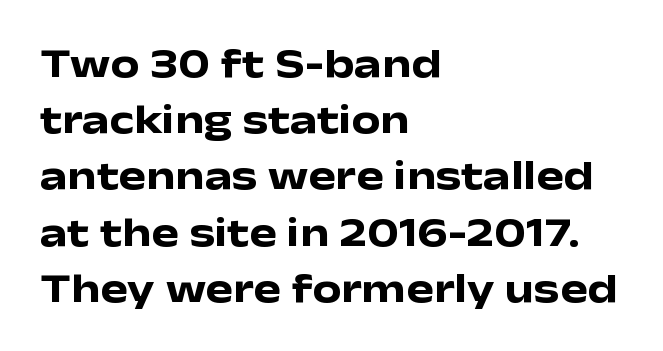
Q: Is the text bold? A: Yes.
Q: Is the text italic (slanted)? A: No, it is upright.
Q: Is the typeface a serif or a sans-serif typeface? A: Sans-serif.
Q: Is the text underlined? A: No.
Q: How is the paragraph aligned? A: Left-aligned.
Q: Is the spacing between letters normal or unusually wide? A: Normal.
Q: Is the spacing between lines tight, normal or loose? A: Normal.
Q: Width (condensed, normal, or wide)? A: Wide.
Q: Stroke contrast? A: Low.
Q: x-height? A: Medium.
Q: Monospaced? A: No.
